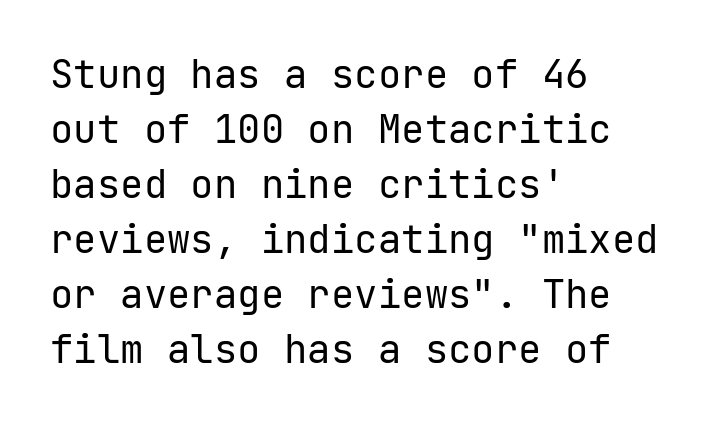
Q: Is the text bold? A: No.
Q: Is the text italic (slanted)? A: No, it is upright.
Q: Is the typeface a serif or a sans-serif typeface? A: Sans-serif.
Q: Is the text underlined? A: No.
Q: How is the paragraph aligned? A: Left-aligned.
Q: Is the spacing between letters normal or unusually wide? A: Normal.
Q: Is the spacing between lines tight, normal or loose? A: Normal.
Q: Width (condensed, normal, or wide)? A: Normal.
Q: Stroke contrast? A: Low.
Q: x-height? A: Medium.
Q: Monospaced? A: Yes.
